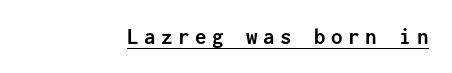
{"italic": "no", "bold": "yes", "underline": "yes", "align": "right", "letter_spacing": "wide", "letter_spacing_em": 0.24, "glyph_px": 23}
